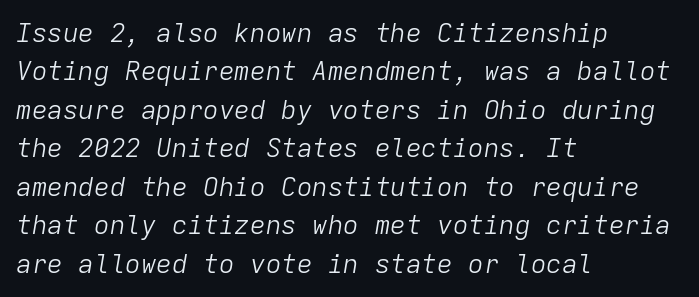
Q: Is the text bold? A: No.
Q: Is the text italic (slanted)? A: Yes, it leans right by about 9 degrees.
Q: Is the text underlined? A: No.
Q: How is the paragraph aligned? A: Left-aligned.
Q: Is the spacing between letters normal or unusually wide? A: Normal.
Q: Is the spacing between lines tight, normal or loose? A: Normal.
